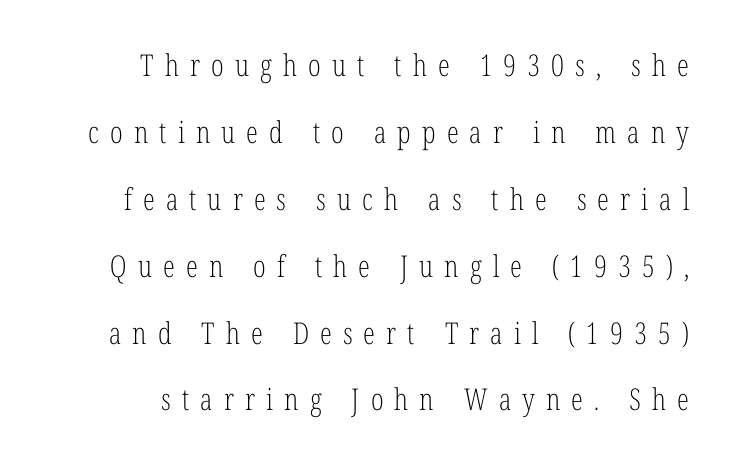
{"serif": "yes", "italic": "no", "bold": "no", "weight": "light", "width": "condensed", "stroke_contrast": "low", "x_height": "medium", "monospaced": "no", "underline": "no", "align": "right", "line_spacing": "loose", "line_spacing_ratio": 2.23, "letter_spacing": "wide", "letter_spacing_em": 0.37, "glyph_px": 30}
